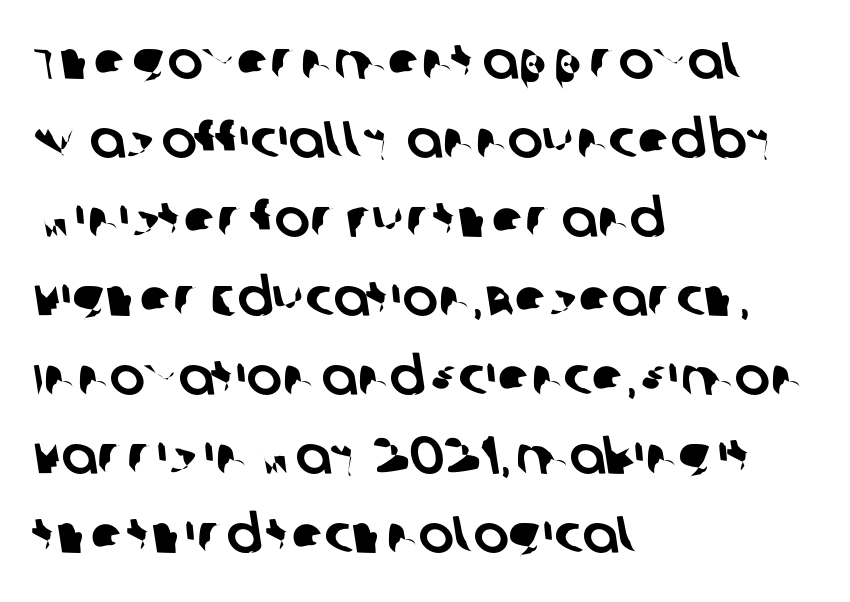
The image shows 53 px sans-serif type; set left-aligned, normal line spacing (1.49x), normal letter spacing, not underlined; low stroke contrast and a large x-height.
